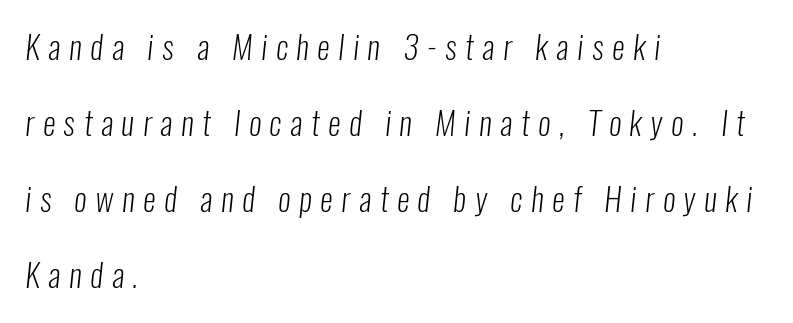
The image shows 32 px light, condensed sans-serif type; set left-aligned, loose line spacing (2.38x), unusually wide letter spacing (+0.27 em), not underlined; low stroke contrast and a medium x-height.
